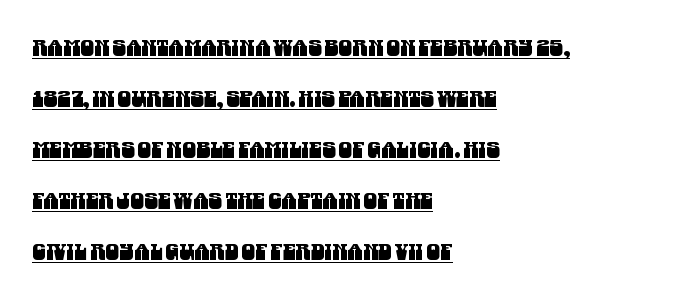
{"underline": "yes", "align": "left", "line_spacing": "loose", "line_spacing_ratio": 2.32, "letter_spacing": "normal", "letter_spacing_em": 0.0, "glyph_px": 22}
